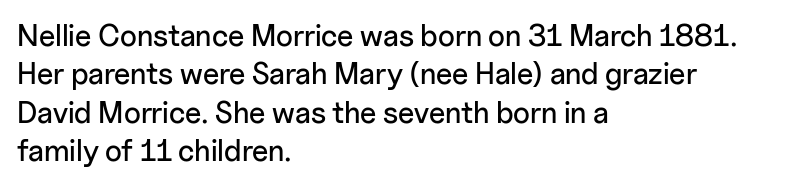
{"serif": "no", "italic": "no", "width": "normal", "stroke_contrast": "low", "x_height": "medium", "monospaced": "no", "underline": "no", "align": "left", "line_spacing": "normal", "line_spacing_ratio": 1.28, "letter_spacing": "normal", "letter_spacing_em": 0.0, "glyph_px": 30}
